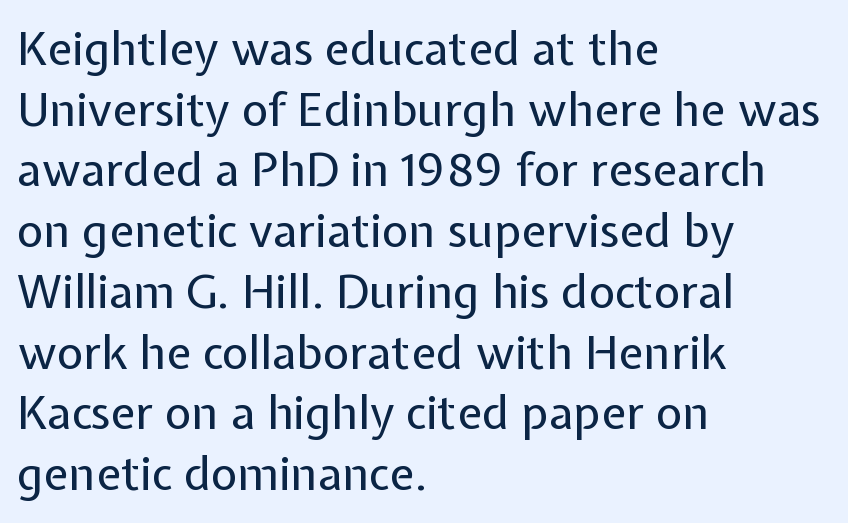
Q: Is the text bold? A: No.
Q: Is the text italic (slanted)? A: No, it is upright.
Q: Is the typeface a serif or a sans-serif typeface? A: Sans-serif.
Q: Is the text underlined? A: No.
Q: How is the paragraph aligned? A: Left-aligned.
Q: Is the spacing between letters normal or unusually wide? A: Normal.
Q: Is the spacing between lines tight, normal or loose? A: Normal.
Q: Width (condensed, normal, or wide)? A: Normal.
Q: Stroke contrast? A: Low.
Q: x-height? A: Medium.
Q: Monospaced? A: No.
